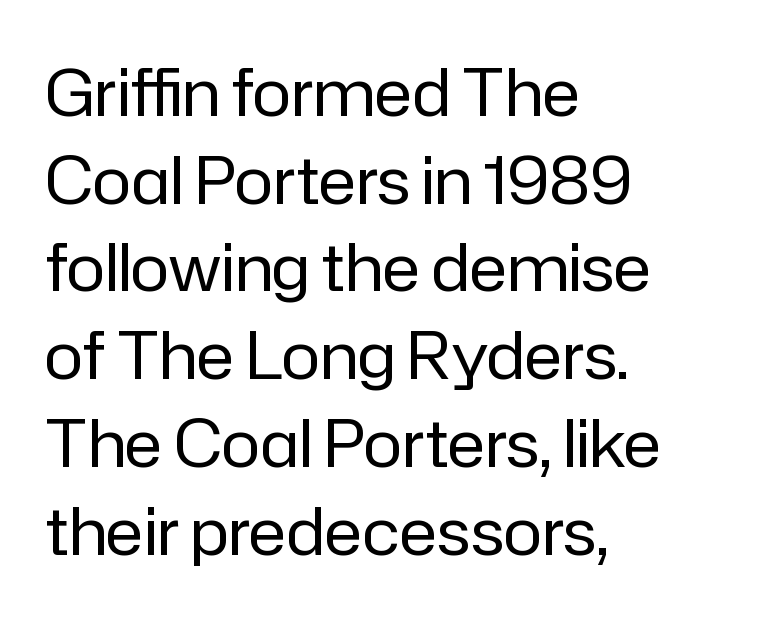
The image shows 65 px regular-weight sans-serif type, upright; set left-aligned, normal line spacing (1.35x), normal letter spacing, not underlined; low stroke contrast and a medium x-height.
